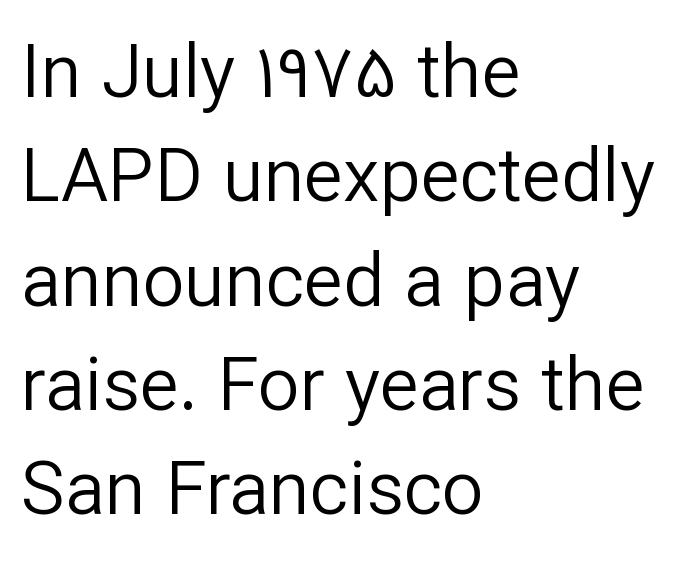
{"serif": "no", "italic": "no", "bold": "no", "weight": "regular", "width": "normal", "stroke_contrast": "low", "x_height": "medium", "monospaced": "no", "underline": "no", "align": "left", "line_spacing": "normal", "line_spacing_ratio": 1.41, "letter_spacing": "normal", "letter_spacing_em": 0.0, "glyph_px": 74}
